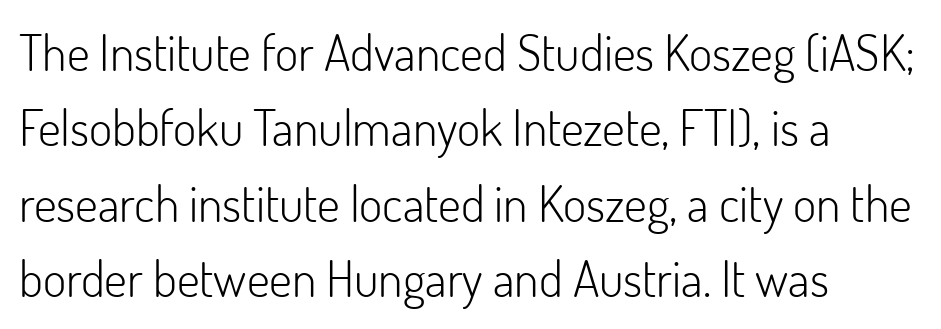
{"serif": "no", "italic": "no", "bold": "no", "weight": "light", "width": "normal", "stroke_contrast": "low", "x_height": "small", "monospaced": "no", "underline": "no", "align": "left", "line_spacing": "normal", "line_spacing_ratio": 1.51, "letter_spacing": "normal", "letter_spacing_em": 0.0, "glyph_px": 50}
